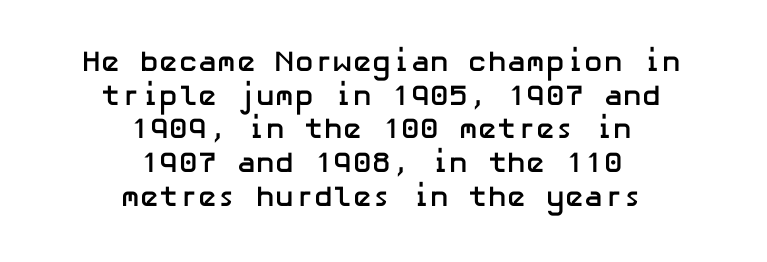
Q: Is the text bold? A: Yes.
Q: Is the text italic (slanted)? A: No, it is upright.
Q: Is the typeface a serif or a sans-serif typeface? A: Sans-serif.
Q: Is the text underlined? A: No.
Q: How is the paragraph aligned? A: Centered.
Q: Is the spacing between letters normal or unusually wide? A: Normal.
Q: Width (condensed, normal, or wide)? A: Normal.
Q: Stroke contrast? A: Low.
Q: x-height? A: Medium.
